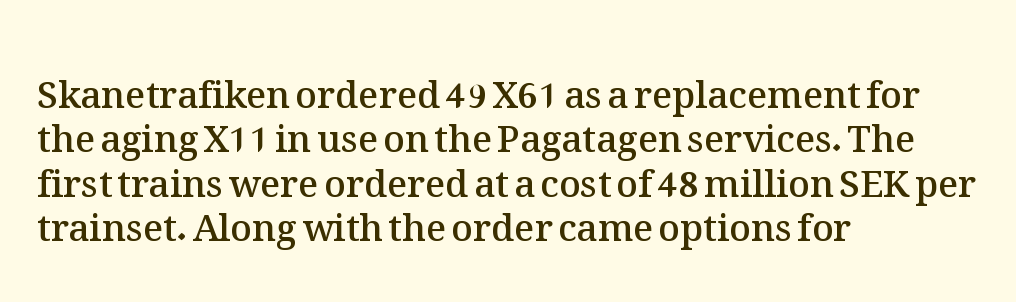
The image shows 37 px semibold type, upright; set left-aligned, line spacing 1.2x, normal letter spacing, not underlined; medium stroke contrast and a medium x-height.
